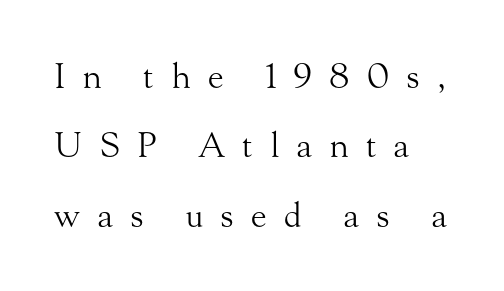
The image shows 34 px light serif type, upright; set left-aligned, loose line spacing (2.04x), unusually wide letter spacing (+0.5 em), not underlined; medium stroke contrast and a small x-height.
